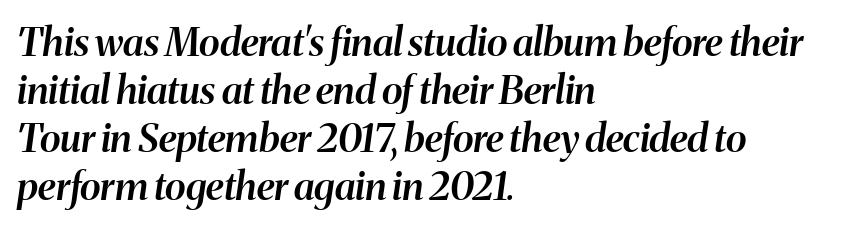
The image shows 39 px semibold type, italic (leaning right); set left-aligned, line spacing 1.23x, normal letter spacing, not underlined; medium stroke contrast and a medium x-height.
